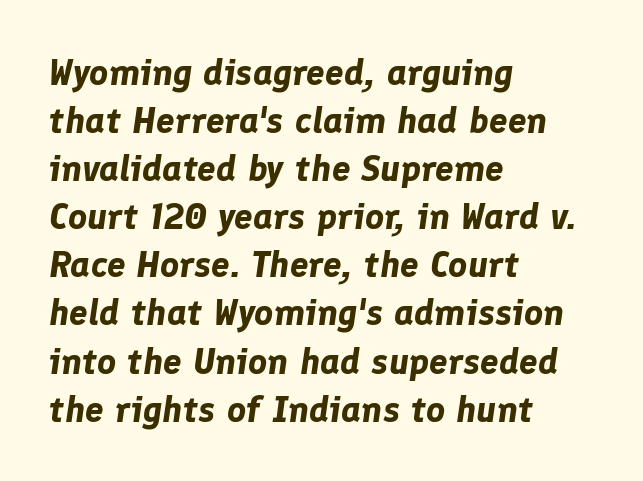
The rendering keeps characters at their native spacing. Pretty heavy lettering here — definitely bold. Slanted lettering throughout. The lines in this sample share a left origin and differ only in where they stop. The passage shown is typed in a proportional face where columns would drift.
